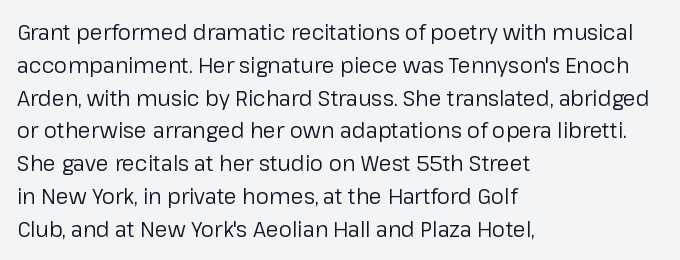
The image shows 21 px text type, upright; set left-aligned, normal line spacing (1.56x), normal letter spacing, not underlined.
